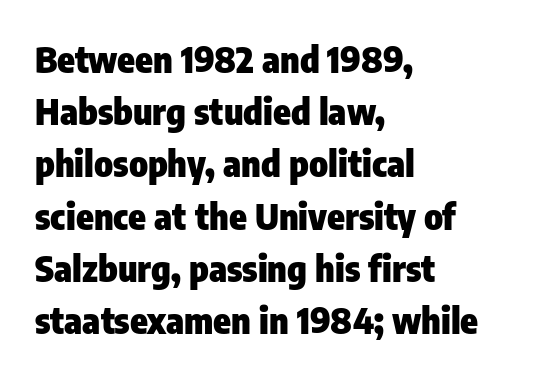
{"serif": "no", "italic": "no", "bold": "yes", "weight": "heavy", "width": "condensed", "stroke_contrast": "low", "x_height": "medium", "monospaced": "no", "underline": "no", "align": "left", "line_spacing": "normal", "line_spacing_ratio": 1.45, "letter_spacing": "normal", "letter_spacing_em": 0.0, "glyph_px": 36}
